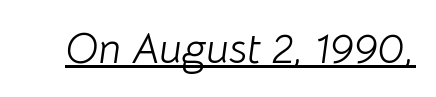
The image shows 43 px light type, italic (leaning right); set normal letter spacing, underlined; low stroke contrast and a medium x-height.
